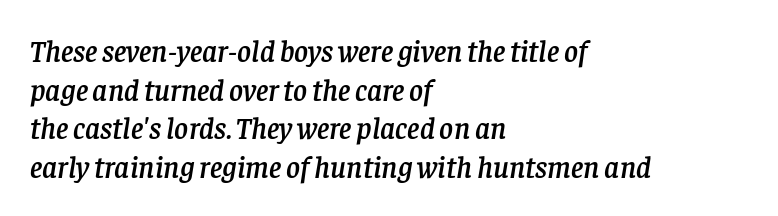
Q: Is the text italic (slanted)? A: Yes, it leans right by about 8 degrees.
Q: Is the typeface a serif or a sans-serif typeface? A: Serif.
Q: Is the text underlined? A: No.
Q: How is the paragraph aligned? A: Left-aligned.
Q: Is the spacing between letters normal or unusually wide? A: Normal.
Q: Is the spacing between lines tight, normal or loose? A: Normal.
Q: Width (condensed, normal, or wide)? A: Normal.
Q: Stroke contrast? A: Low.
Q: x-height? A: Large.
Q: Monospaced? A: No.
